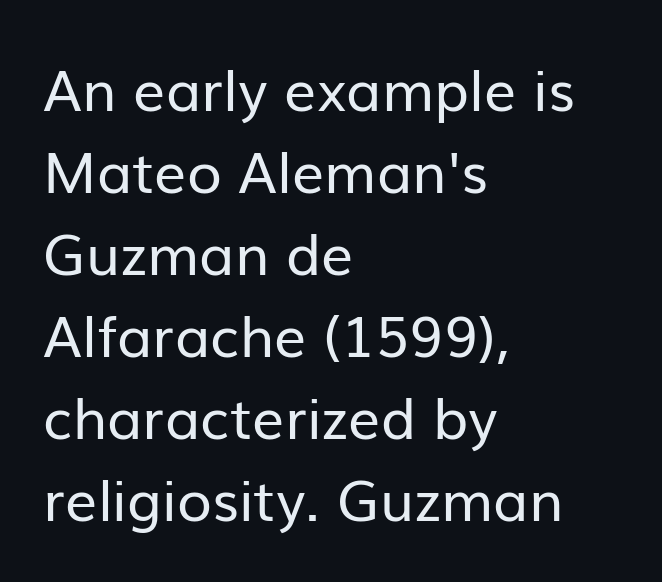
Q: Is the text bold? A: No.
Q: Is the text italic (slanted)? A: No, it is upright.
Q: Is the typeface a serif or a sans-serif typeface? A: Sans-serif.
Q: Is the text underlined? A: No.
Q: How is the paragraph aligned? A: Left-aligned.
Q: Is the spacing between letters normal or unusually wide? A: Normal.
Q: Is the spacing between lines tight, normal or loose? A: Normal.
Q: Width (condensed, normal, or wide)? A: Normal.
Q: Stroke contrast? A: Low.
Q: x-height? A: Medium.
Q: Monospaced? A: No.
